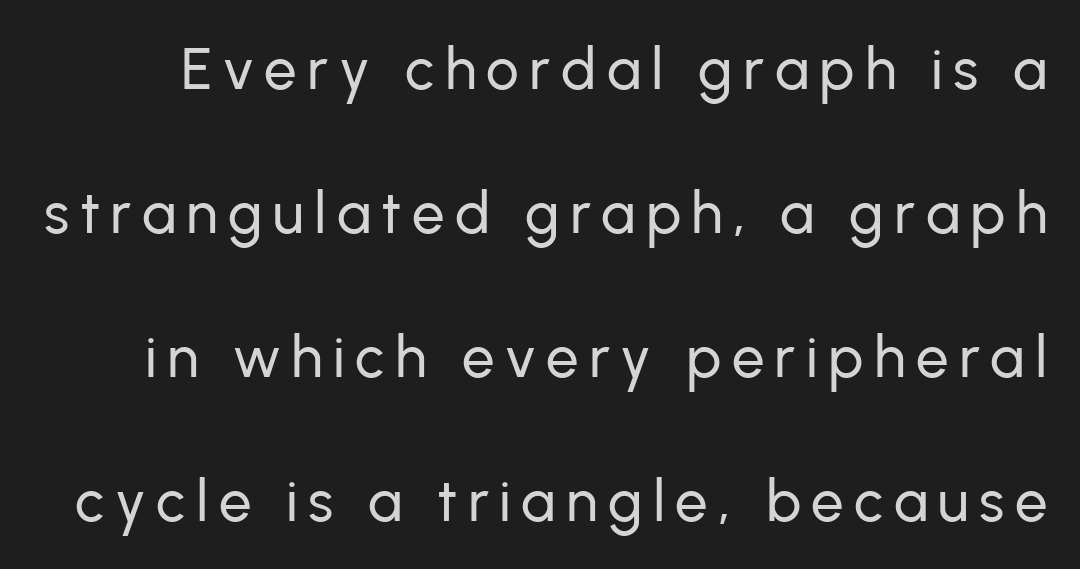
The image shows 58 px sans-serif type, upright; set loose line spacing (2.48x), not underlined; low stroke contrast and a medium x-height.
